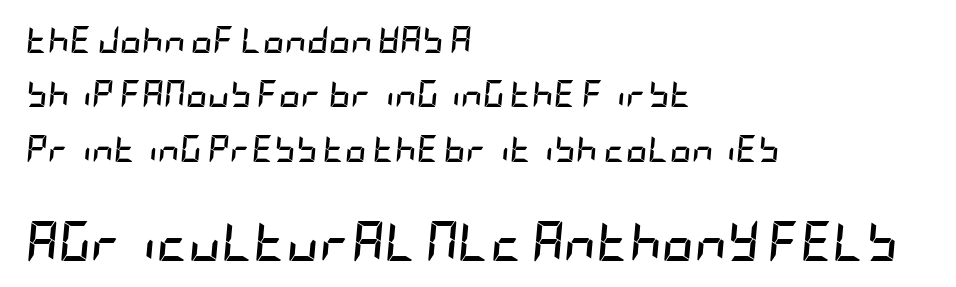
{"italic": "yes", "lean": "right", "slant_degrees": 5, "bold": "yes", "weight": "semibold", "width": "condensed", "stroke_contrast": "low", "x_height": "large", "underline": "no", "align": "left", "line_spacing": "loose", "line_spacing_ratio": 2.01, "letter_spacing": "normal", "letter_spacing_em": 0.0, "larger_block": "second", "size_ratio": 1.48, "glyph_px": 40}
